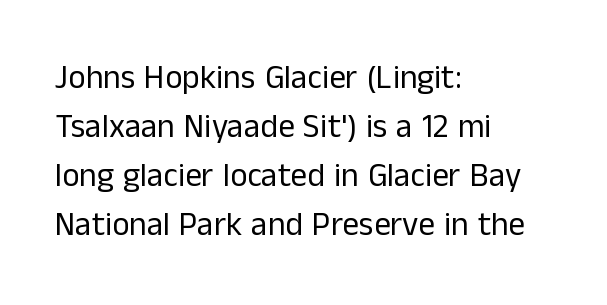
Q: Is the text bold? A: No.
Q: Is the text italic (slanted)? A: No, it is upright.
Q: Is the typeface a serif or a sans-serif typeface? A: Sans-serif.
Q: Is the text underlined? A: No.
Q: How is the paragraph aligned? A: Left-aligned.
Q: Is the spacing between letters normal or unusually wide? A: Normal.
Q: Is the spacing between lines tight, normal or loose? A: Normal.
Q: Width (condensed, normal, or wide)? A: Normal.
Q: Stroke contrast? A: Low.
Q: x-height? A: Medium.
Q: Monospaced? A: No.
